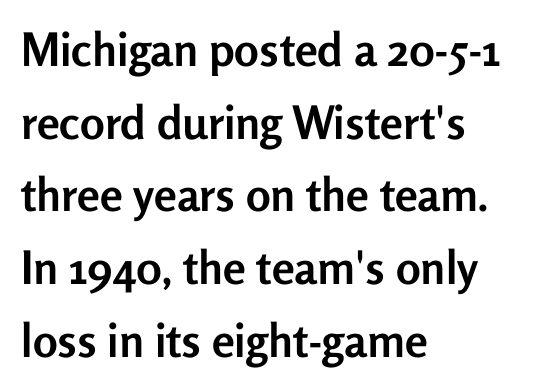
The image shows 46 px semibold sans-serif type, upright; set left-aligned, normal line spacing (1.58x), normal letter spacing, not underlined; low stroke contrast and a medium x-height.
